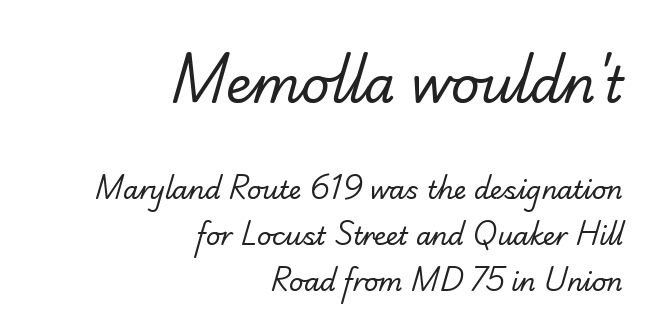
Q: Is the text bold? A: No.
Q: Is the typeface a serif or a sans-serif typeface? A: Serif.
Q: Is the text underlined? A: No.
Q: How is the paragraph aligned? A: Right-aligned.
Q: Is the spacing between letters normal or unusually wide? A: Normal.
Q: Which block of text is set in a larger size, the first (top) or the second (bottom)? A: The first (top) one.
Q: Width (condensed, normal, or wide)? A: Normal.
Q: Stroke contrast? A: Low.
Q: x-height? A: Small.
Q: Monospaced? A: No.
